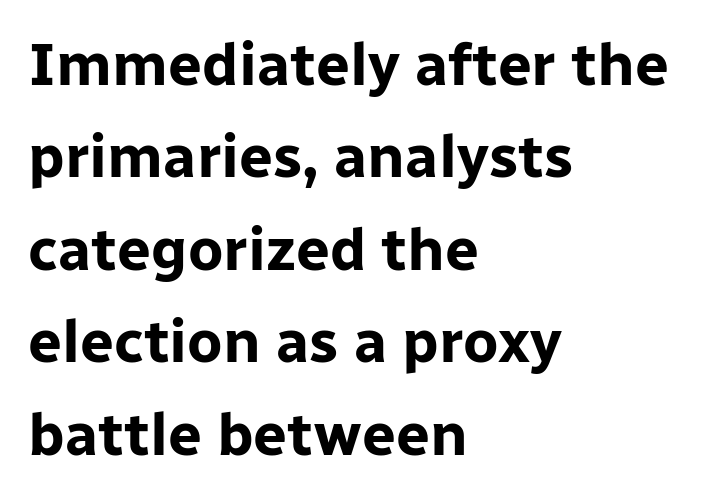
The image shows 60 px bold sans-serif type, upright; set left-aligned, normal line spacing (1.54x), normal letter spacing, not underlined; low stroke contrast and a medium x-height.
